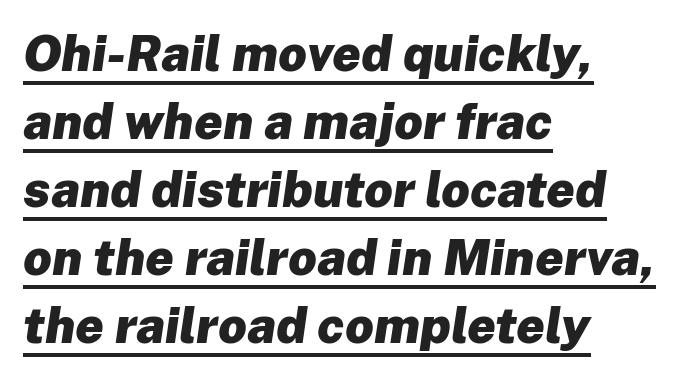
The image shows 50 px heavy type, italic (leaning right); set left-aligned, normal line spacing (1.36x), normal letter spacing, underlined; low stroke contrast and a medium x-height.
